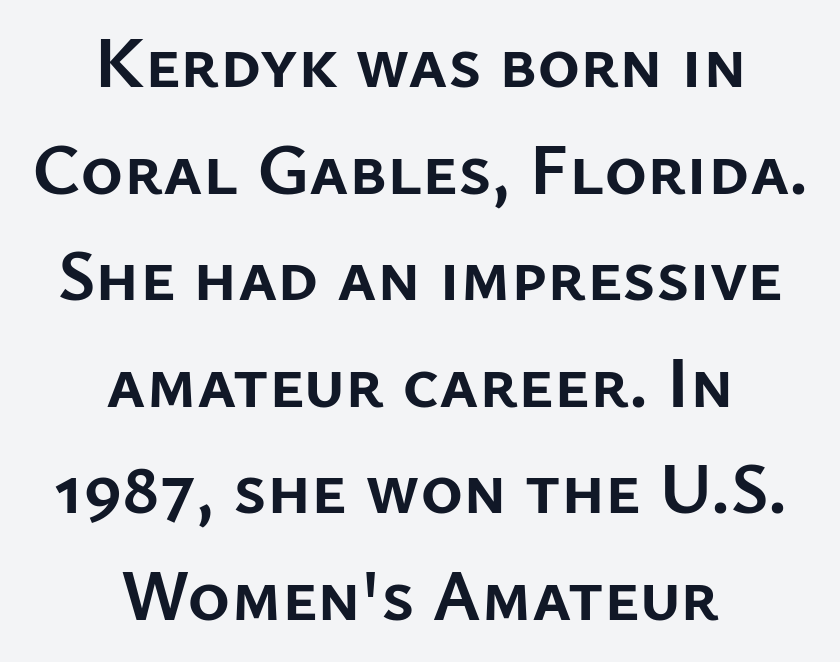
The specimen reads as upright at a glance. Is the letter spacing exaggerated? No — it looks like the ordinary default. Bold? Absolutely — the strokes are thick and heavy. Nope, no serifs anywhere on these letters.
